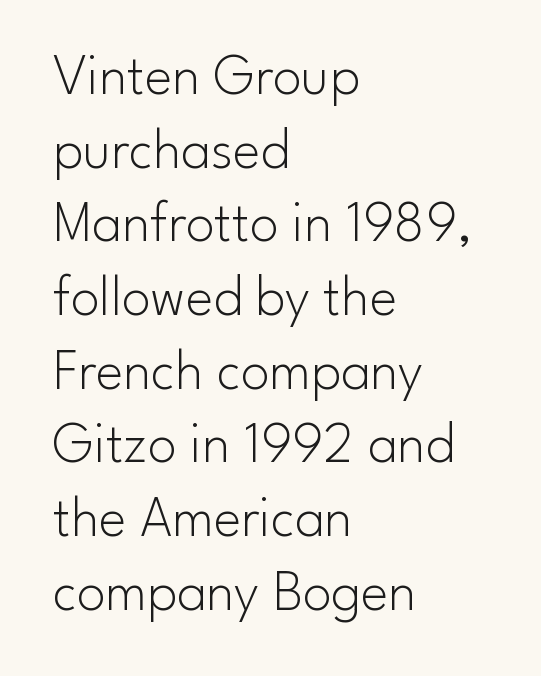
The image shows 58 px light sans-serif type, upright; set left-aligned, normal line spacing (1.27x), normal letter spacing, not underlined; low stroke contrast and a small x-height.
